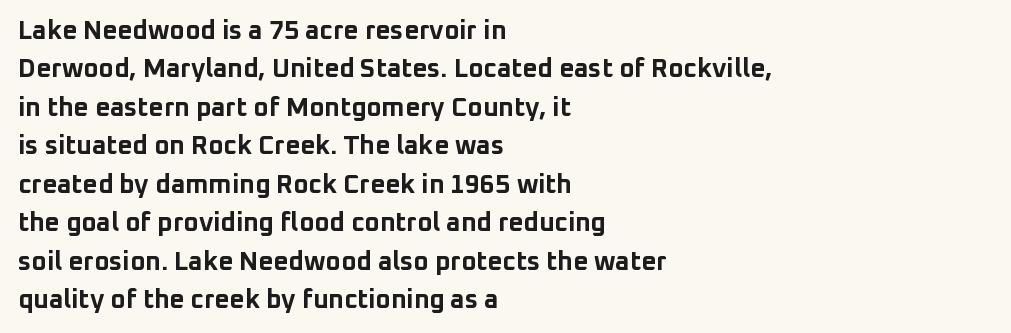
The image shows 26 px bold type, upright; set left-aligned, normal line spacing (1.48x), normal letter spacing, not underlined.
